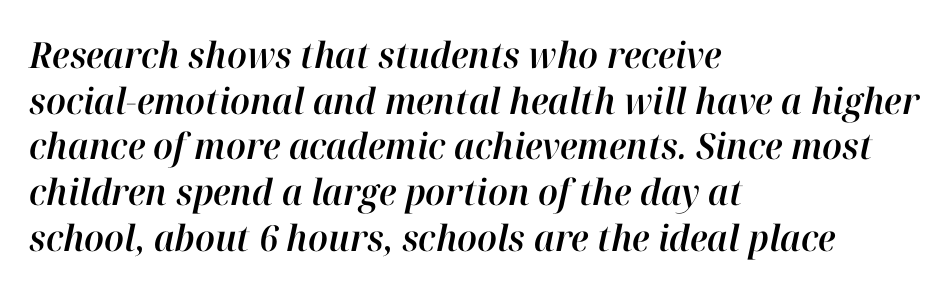
The image shows 36 px text type, italic (leaning right); set left-aligned, normal line spacing (1.27x), normal letter spacing, not underlined; high stroke contrast and a medium x-height.
